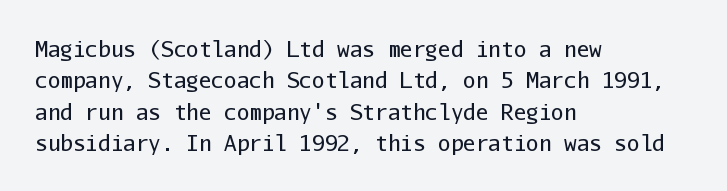
{"italic": "no", "bold": "no", "underline": "no", "align": "left", "line_spacing": "normal", "line_spacing_ratio": 1.49, "letter_spacing": "normal", "letter_spacing_em": 0.0, "glyph_px": 21}
